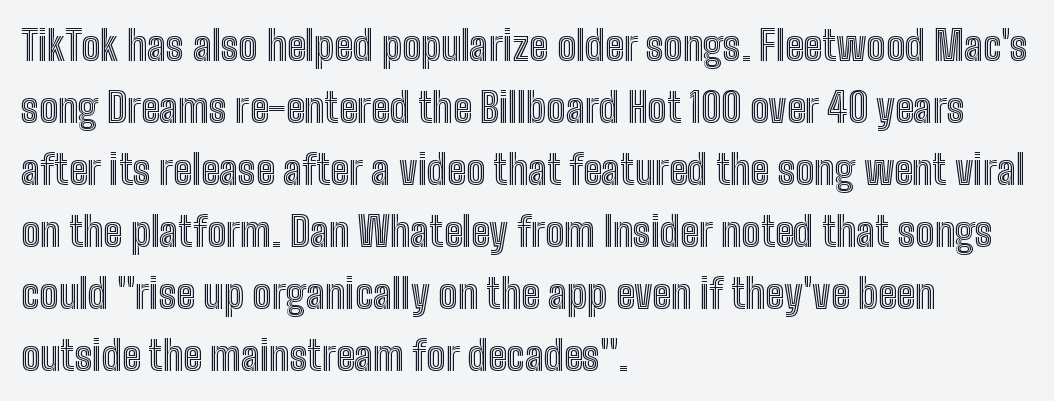
Q: Is the text italic (slanted)? A: No, it is upright.
Q: Is the text underlined? A: No.
Q: How is the paragraph aligned? A: Left-aligned.
Q: Is the spacing between letters normal or unusually wide? A: Normal.
Q: Is the spacing between lines tight, normal or loose? A: Normal.
Q: Width (condensed, normal, or wide)? A: Condensed.
Q: x-height? A: Medium.
Q: Monospaced? A: No.
